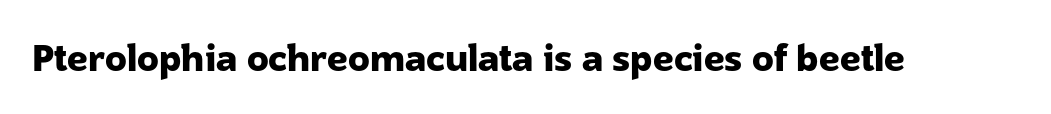
Look at the tracking — it's just the regular setting, nothing added. The strip under each line holds only bare page. Italic? Not at all — the glyphs are vertical. Are there feet on the stems? There aren't — it's a sans. The rendering uses natural spacing where letterforms have individual widths. Strong, thick strokes mark this as bold type.
